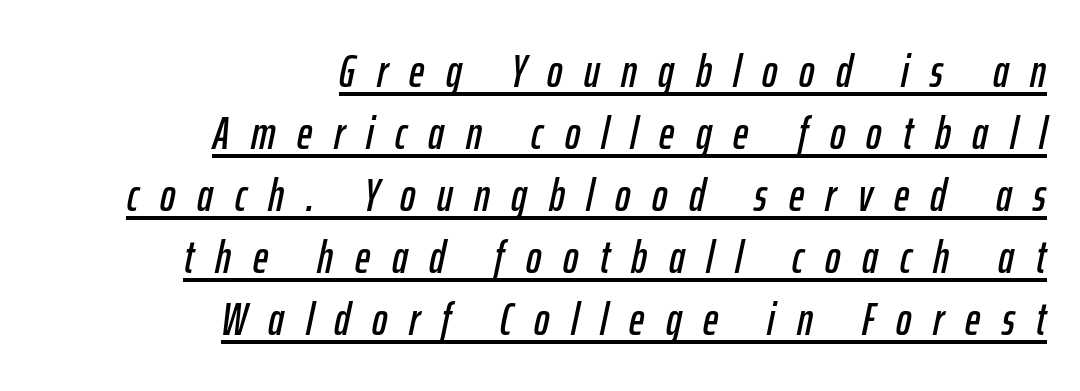
The image shows 46 px condensed type, italic (leaning right); set right-aligned, normal line spacing (1.35x), unusually wide letter spacing (+0.47 em), underlined; low stroke contrast and a medium x-height.
